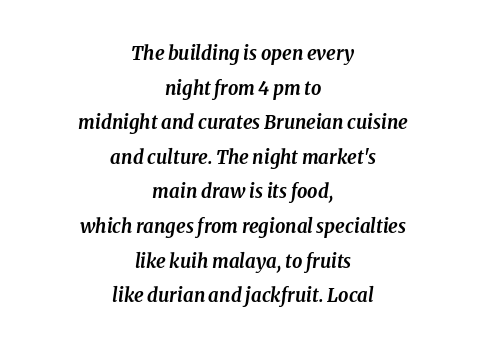
{"italic": "yes", "lean": "right", "slant_degrees": 8, "bold": "yes", "underline": "no", "align": "center", "line_spacing_ratio": 1.73, "letter_spacing": "normal", "letter_spacing_em": 0.0, "glyph_px": 20}
